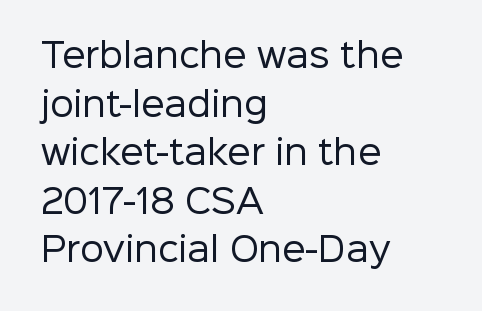
Q: Is the text bold? A: No.
Q: Is the text italic (slanted)? A: No, it is upright.
Q: Is the typeface a serif or a sans-serif typeface? A: Sans-serif.
Q: Is the text underlined? A: No.
Q: How is the paragraph aligned? A: Left-aligned.
Q: Is the spacing between letters normal or unusually wide? A: Normal.
Q: Is the spacing between lines tight, normal or loose? A: Normal.
Q: Width (condensed, normal, or wide)? A: Normal.
Q: Stroke contrast? A: Low.
Q: x-height? A: Medium.
Q: Monospaced? A: No.
